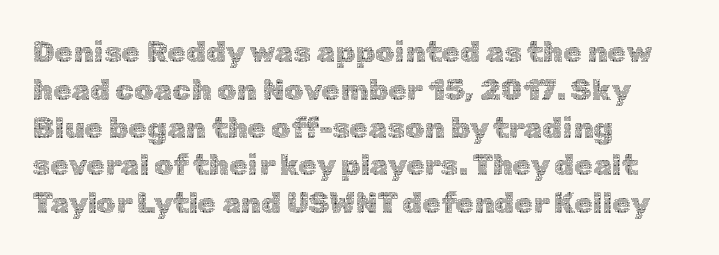
Q: Is the text bold? A: No.
Q: Is the text italic (slanted)? A: No, it is upright.
Q: Is the text underlined? A: No.
Q: How is the paragraph aligned? A: Left-aligned.
Q: Is the spacing between letters normal or unusually wide? A: Normal.
Q: Is the spacing between lines tight, normal or loose? A: Normal.
Q: Width (condensed, normal, or wide)? A: Normal.
Q: x-height? A: Medium.
Q: Monospaced? A: No.
